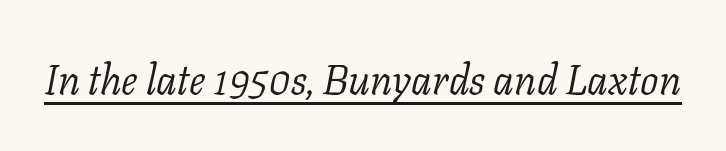
Q: Is the text bold? A: No.
Q: Is the text italic (slanted)? A: Yes, it leans right by about 11 degrees.
Q: Is the typeface a serif or a sans-serif typeface? A: Serif.
Q: Is the text underlined? A: Yes.
Q: Is the spacing between letters normal or unusually wide? A: Normal.
Q: Width (condensed, normal, or wide)? A: Normal.
Q: Stroke contrast? A: Low.
Q: x-height? A: Medium.
Q: Monospaced? A: No.
